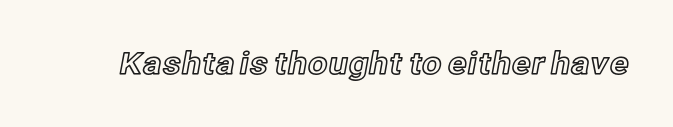
Q: Is the text italic (slanted)? A: Yes.
Q: Is the text underlined? A: No.
Q: Is the spacing between letters normal or unusually wide? A: Normal.
Q: Width (condensed, normal, or wide)? A: Normal.
Q: x-height? A: Medium.
Q: Monospaced? A: No.
